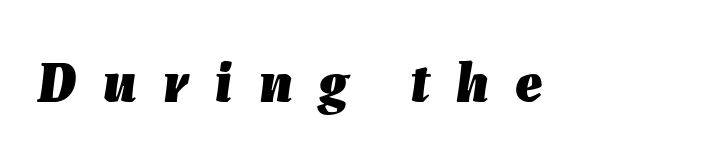
{"italic": "yes", "lean": "right", "slant_degrees": 7, "bold": "yes", "weight": "heavy", "width": "normal", "stroke_contrast": "low", "x_height": "medium", "monospaced": "no", "underline": "no", "letter_spacing": "wide", "letter_spacing_em": 0.46, "glyph_px": 57}
